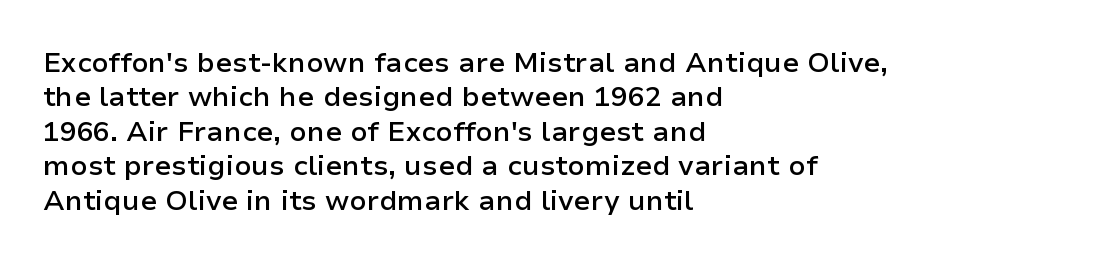
Descender tails drop into unmarked territory. The letters advance in unequal steps, a hallmark of proportional type. The passage is arranged the way most books set body copy — flush left. Are there feet on the stems? There aren't — it's a sans. Here the glyphs are tracked normally, forming tight word shapes. The lettering holds an erect, upright posture throughout.
